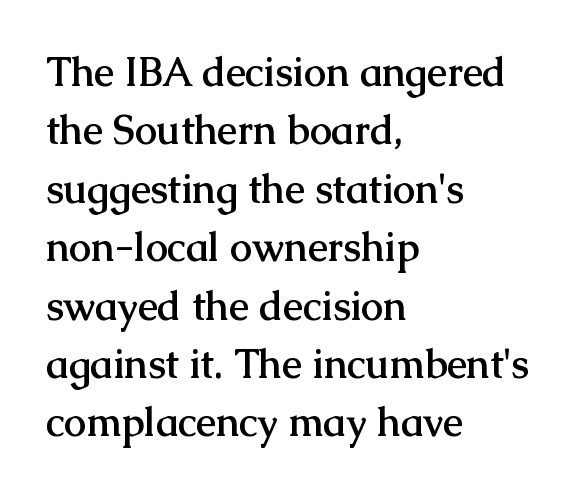
Q: Is the text bold? A: Yes.
Q: Is the text italic (slanted)? A: No, it is upright.
Q: Is the typeface a serif or a sans-serif typeface? A: Serif.
Q: Is the text underlined? A: No.
Q: How is the paragraph aligned? A: Left-aligned.
Q: Is the spacing between letters normal or unusually wide? A: Normal.
Q: Is the spacing between lines tight, normal or loose? A: Normal.
Q: Width (condensed, normal, or wide)? A: Normal.
Q: Stroke contrast? A: Medium.
Q: x-height? A: Medium.
Q: Monospaced? A: No.
